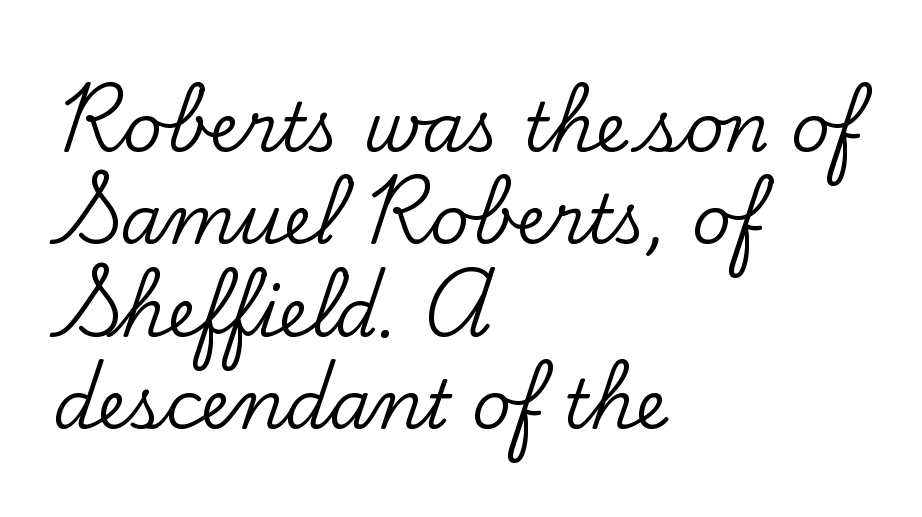
{"serif": "yes", "width": "normal", "stroke_contrast": "low", "x_height": "small", "monospaced": "no", "underline": "no", "align": "left", "line_spacing": "normal", "line_spacing_ratio": 1.36, "letter_spacing": "normal", "letter_spacing_em": 0.0, "glyph_px": 68}
